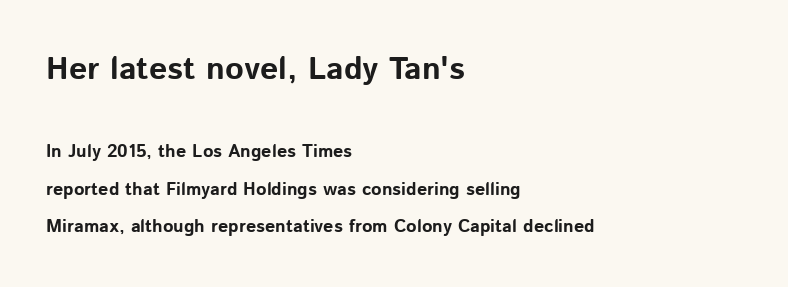
One-word summary of the alignment: left. Each letter keeps its own natural width here, so spacing adapts to shape. One glance says open: line gaps are wider than usual. Each letter's strokes conclude bluntly, with no projecting serifs.
